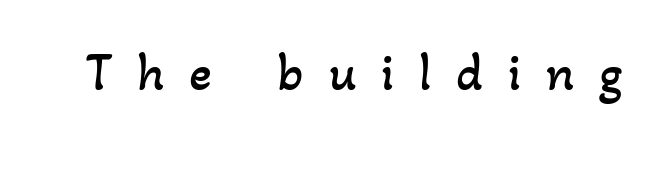
The gap between lines stays unmarked. Looks like regular typesetting: each glyph gets only the width it needs. Tracking here is generous; glyphs stand well apart from one another. Weight: in the light-to-regular range.
